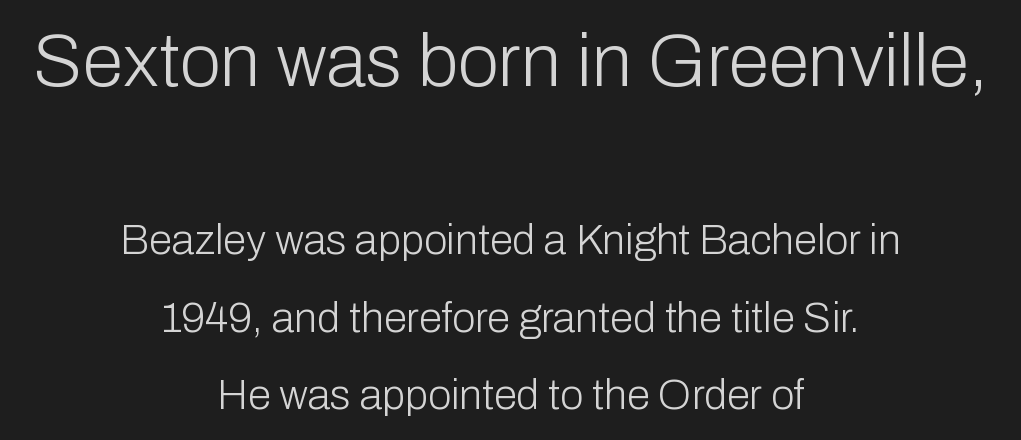
{"serif": "no", "italic": "no", "bold": "no", "weight": "light", "width": "normal", "stroke_contrast": "low", "x_height": "medium", "monospaced": "no", "underline": "no", "align": "center", "line_spacing_ratio": 1.85, "letter_spacing": "normal", "letter_spacing_em": 0.0, "larger_block": "first", "size_ratio": 1.76, "glyph_px": 74}
